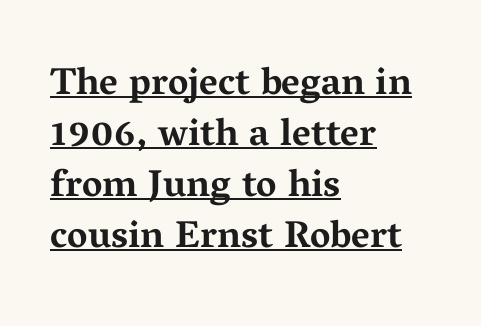
Notice how a bar underscores the lettering throughout. You could not count columns in this text — the font is proportionally spaced. Tall strokes in this sample are plumb rather than angled. Regarding leading, the lines here are spaced in the standard way.
